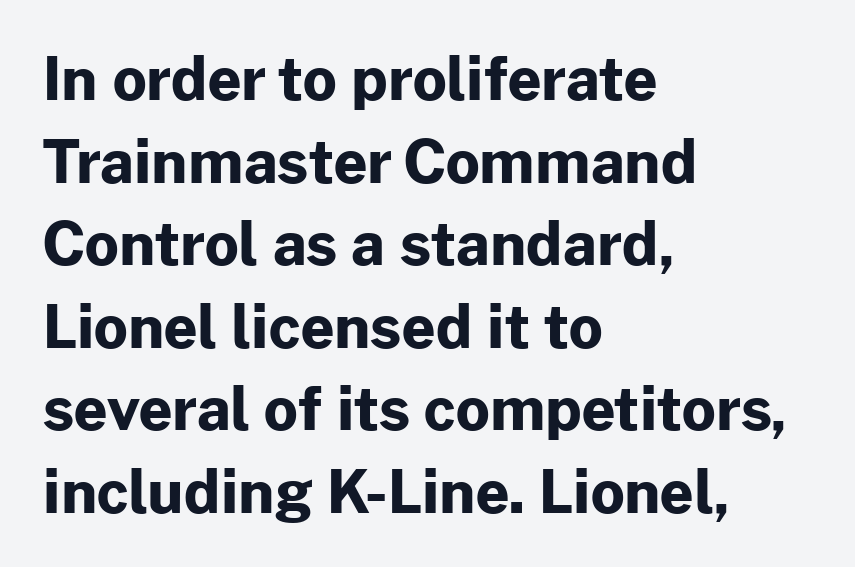
The image shows 59 px bold sans-serif type, upright; set left-aligned, normal line spacing (1.4x), normal letter spacing, not underlined; low stroke contrast and a medium x-height.
